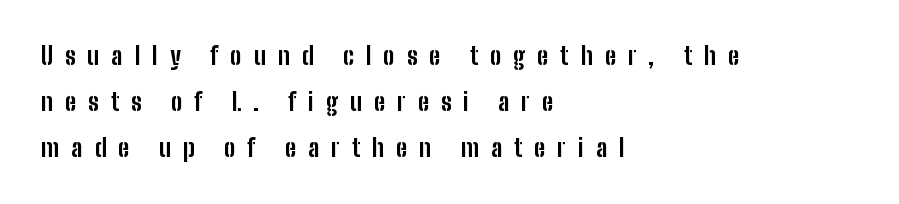
Glance below the letters and you will spot only blank space. A typesetter would call this heavily tracked-out type. Casual observation: everything's shoved over to the left. Do the letters lean? They stand straight. The typesetting leans heavy: a genuine bold.
